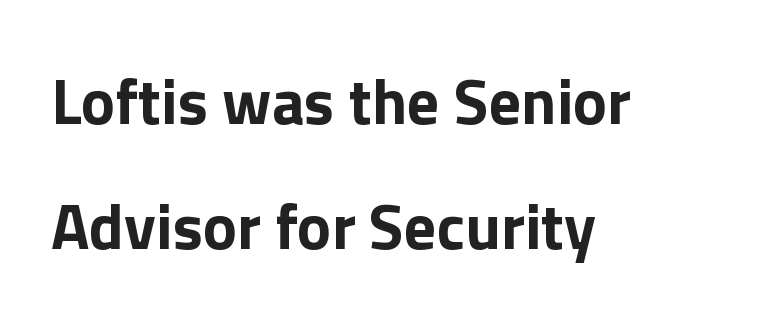
Q: Is the text bold? A: Yes.
Q: Is the text italic (slanted)? A: No, it is upright.
Q: Is the typeface a serif or a sans-serif typeface? A: Sans-serif.
Q: Is the text underlined? A: No.
Q: How is the paragraph aligned? A: Left-aligned.
Q: Is the spacing between letters normal or unusually wide? A: Normal.
Q: Is the spacing between lines tight, normal or loose? A: Loose.
Q: Width (condensed, normal, or wide)? A: Normal.
Q: x-height? A: Medium.
Q: Monospaced? A: No.
